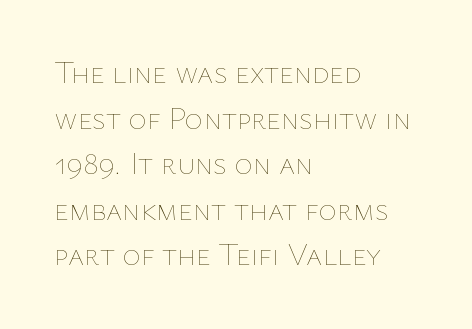
Q: Is the text bold? A: No.
Q: Is the text italic (slanted)? A: No, it is upright.
Q: Is the text underlined? A: No.
Q: How is the paragraph aligned? A: Left-aligned.
Q: Is the spacing between letters normal or unusually wide? A: Normal.
Q: Is the spacing between lines tight, normal or loose? A: Normal.
Q: Width (condensed, normal, or wide)? A: Normal.
Q: Stroke contrast? A: Low.
Q: x-height? A: Medium.
Q: Monospaced? A: No.
